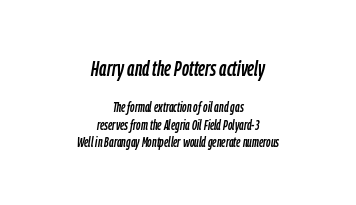
Q: Is the text italic (slanted)? A: Yes, it leans right by about 9 degrees.
Q: Is the text underlined? A: No.
Q: How is the paragraph aligned? A: Centered.
Q: Is the spacing between letters normal or unusually wide? A: Normal.
Q: Which block of text is set in a larger size, the first (top) or the second (bottom)? A: The first (top) one.
